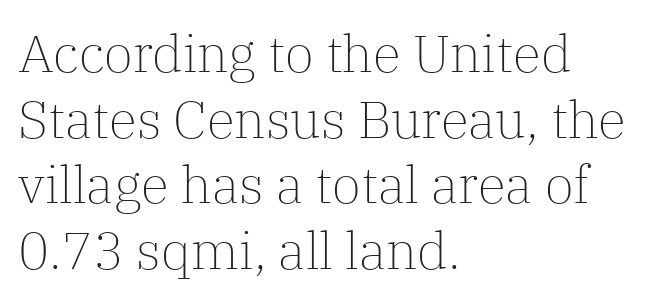
The face used here is rendered with its standard letterfit. The letters stand straight up with perfectly vertical stems. The rendering uses a moderate line-height, typical for paragraphs. Any mark beneath the type? The region is blank. The rendering uses natural spacing where letterforms have individual widths. Bold? No — there's no thickening of the strokes.
